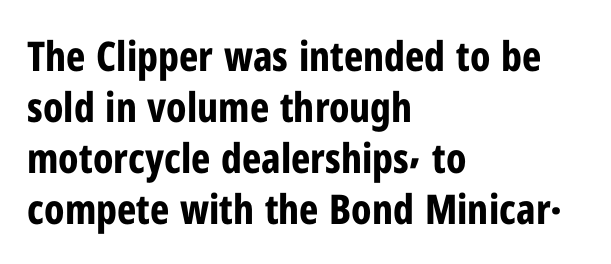
{"serif": "no", "italic": "no", "bold": "yes", "weight": "bold", "width": "condensed", "stroke_contrast": "low", "x_height": "medium", "monospaced": "no", "underline": "no", "align": "left", "line_spacing_ratio": 1.24, "letter_spacing": "normal", "letter_spacing_em": 0.0, "glyph_px": 41}
